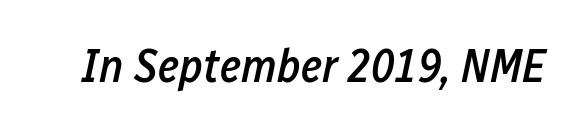
Rendered with sloped, italic letterforms. Is this a fixed-width face? No — the glyphs have proportional, varying widths. Descenders hang freely into open space. These words are printed semibold, heavier than regular yet not bold. Look at the tracking — it's just the regular setting, nothing added.
